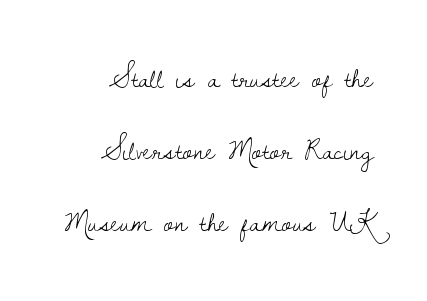
Q: Is the text bold? A: No.
Q: Is the text italic (slanted)? A: Yes.
Q: Is the typeface a serif or a sans-serif typeface? A: Serif.
Q: Is the text underlined? A: No.
Q: Is the spacing between letters normal or unusually wide? A: Normal.
Q: Is the spacing between lines tight, normal or loose? A: Loose.
Q: Width (condensed, normal, or wide)? A: Normal.
Q: Stroke contrast? A: Low.
Q: x-height? A: Small.
Q: Monospaced? A: No.
